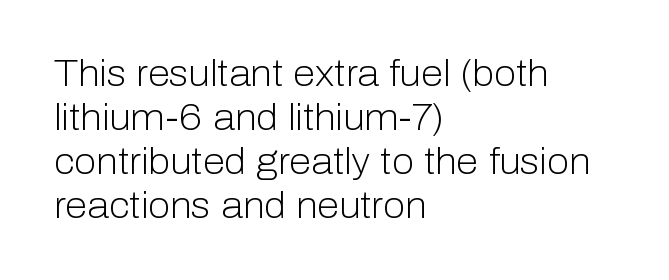
Alignment: flush left. Are there feet on the stems? There aren't — it's a sans. Nope, not italic — everything's standing straight. Heaviness? Minimal to ordinary, like unemphasized prose. Here the designer chose a conventional face with non-uniform glyph widths.
